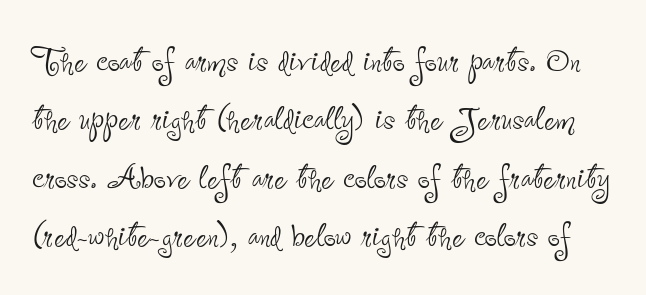
{"serif": "no", "bold": "no", "weight": "thin", "width": "condensed", "stroke_contrast": "low", "x_height": "small", "monospaced": "no", "underline": "no", "line_spacing": "normal", "line_spacing_ratio": 1.36, "letter_spacing": "normal", "letter_spacing_em": 0.0, "glyph_px": 43}
